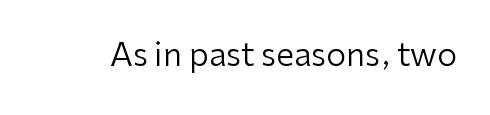
The image shows 32 px regular-weight sans-serif type, upright; set normal letter spacing, not underlined; low stroke contrast and a medium x-height.
